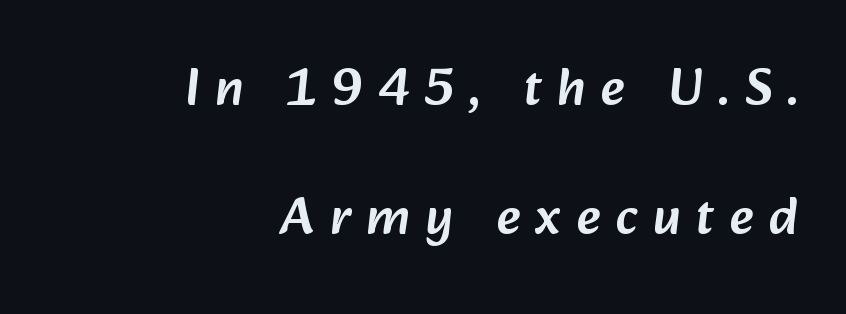
In terms of leading, this rendering errs on the spacious side. The letters advance in unequal steps, a hallmark of proportional type. Regarding serifs, this sample does without them. Does extra space separate the letters? Yes, quite a lot of it. Every row of glyphs terminates at an identical x-position on the right. Check under the words: just untouched page.
